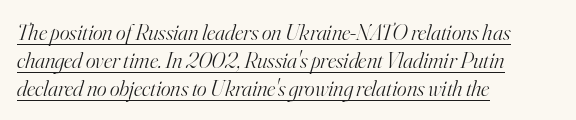
The image shows 23 px text type, italic (leaning right); set left-aligned, line spacing 1.22x, normal letter spacing, underlined.
